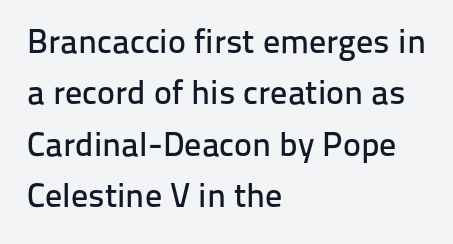
Q: Is the text italic (slanted)? A: No, it is upright.
Q: Is the typeface a serif or a sans-serif typeface? A: Sans-serif.
Q: Is the text underlined? A: No.
Q: How is the paragraph aligned? A: Left-aligned.
Q: Is the spacing between letters normal or unusually wide? A: Normal.
Q: Is the spacing between lines tight, normal or loose? A: Normal.
Q: Width (condensed, normal, or wide)? A: Normal.
Q: Stroke contrast? A: Low.
Q: x-height? A: Medium.
Q: Monospaced? A: No.
